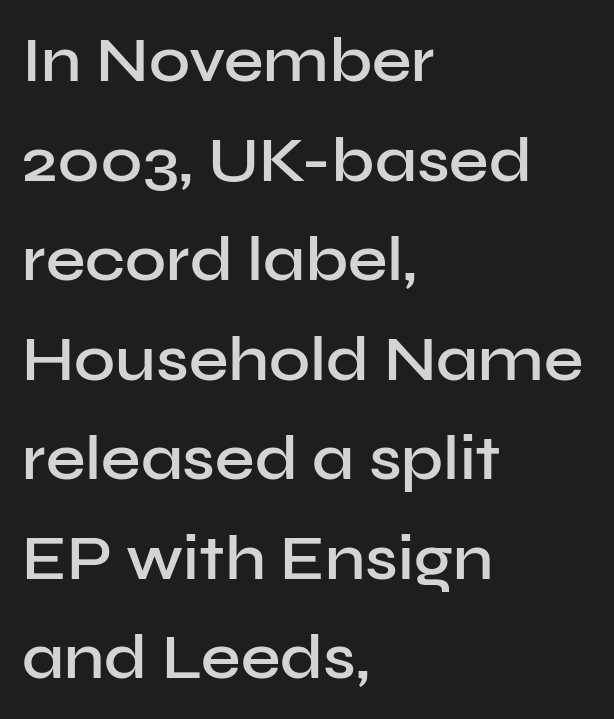
The image shows 63 px semibold sans-serif type, upright; set left-aligned, normal line spacing (1.58x), normal letter spacing, not underlined; low stroke contrast and a medium x-height.
